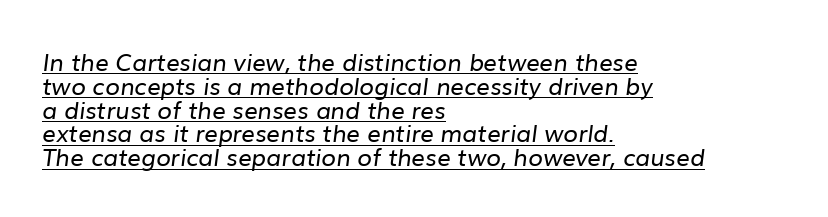
Q: Is the text bold? A: No.
Q: Is the text underlined? A: Yes.
Q: How is the paragraph aligned? A: Left-aligned.
Q: Is the spacing between letters normal or unusually wide? A: Normal.
Q: Is the spacing between lines tight, normal or loose? A: Tight.
